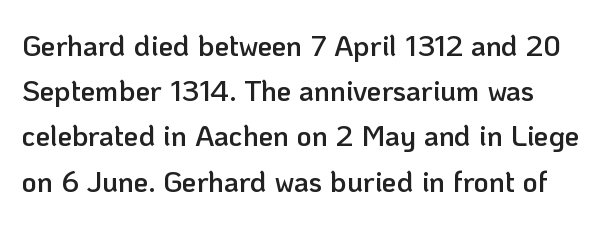
Q: Is the text bold? A: Semi-bold.
Q: Is the text italic (slanted)? A: No, it is upright.
Q: Is the typeface a serif or a sans-serif typeface? A: Sans-serif.
Q: Is the text underlined? A: No.
Q: Is the spacing between letters normal or unusually wide? A: Normal.
Q: Is the spacing between lines tight, normal or loose? A: Normal.
Q: Width (condensed, normal, or wide)? A: Normal.
Q: Stroke contrast? A: Low.
Q: x-height? A: Medium.
Q: Monospaced? A: No.
